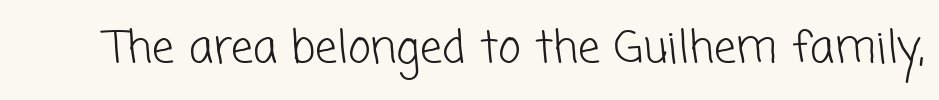
Q: Is the text bold? A: No.
Q: Is the typeface a serif or a sans-serif typeface? A: Sans-serif.
Q: Is the text underlined? A: No.
Q: Is the spacing between letters normal or unusually wide? A: Normal.
Q: Width (condensed, normal, or wide)? A: Normal.
Q: Stroke contrast? A: Low.
Q: x-height? A: Medium.
Q: Monospaced? A: No.
